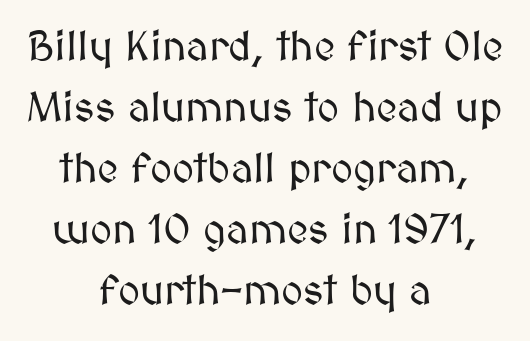
The image shows 42 px text type, upright; set centered, normal line spacing (1.45x), normal letter spacing, not underlined; medium stroke contrast and a medium x-height.
